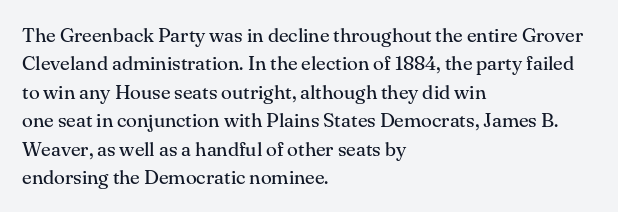
Q: Is the text bold? A: No.
Q: Is the text italic (slanted)? A: No, it is upright.
Q: Is the text underlined? A: No.
Q: How is the paragraph aligned? A: Left-aligned.
Q: Is the spacing between letters normal or unusually wide? A: Normal.
Q: Is the spacing between lines tight, normal or loose? A: Normal.
